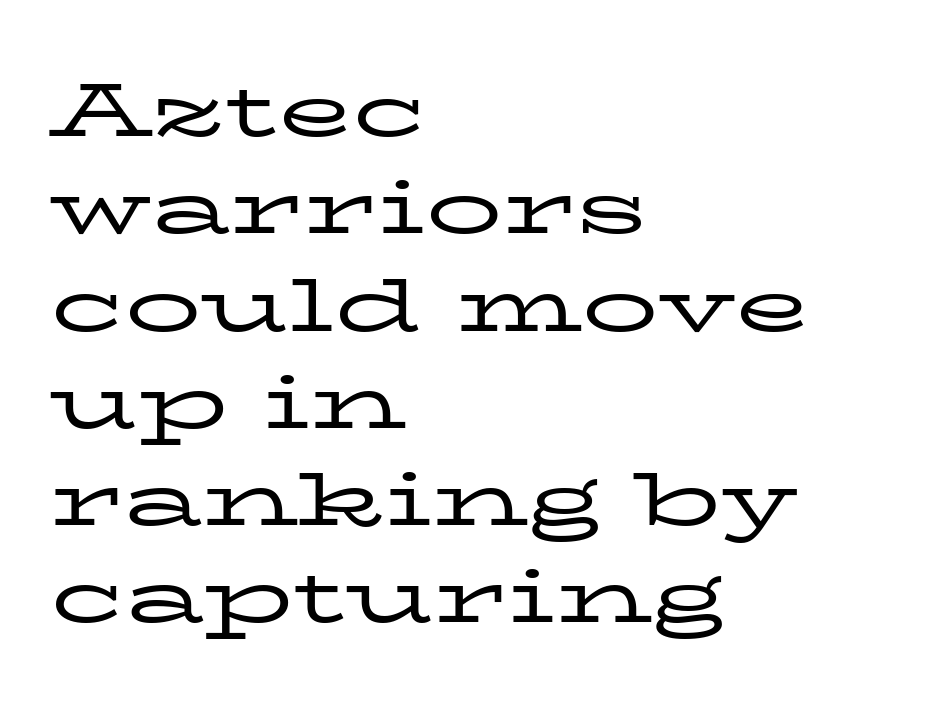
Q: Is the text bold? A: No.
Q: Is the text italic (slanted)? A: No, it is upright.
Q: Is the typeface a serif or a sans-serif typeface? A: Serif.
Q: Is the text underlined? A: No.
Q: How is the paragraph aligned? A: Left-aligned.
Q: Is the spacing between letters normal or unusually wide? A: Normal.
Q: Is the spacing between lines tight, normal or loose? A: Normal.
Q: Width (condensed, normal, or wide)? A: Wide.
Q: Stroke contrast? A: Low.
Q: x-height? A: Medium.
Q: Monospaced? A: No.
